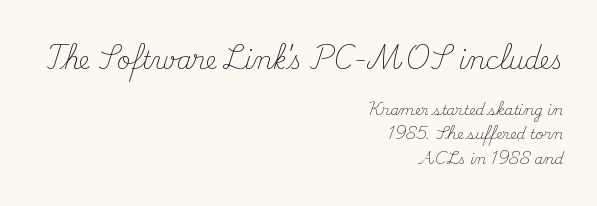
The image shows 24 px text type; set right-aligned, line spacing 1.74x, normal letter spacing, not underlined; the first (top) block is 1.71x larger.
